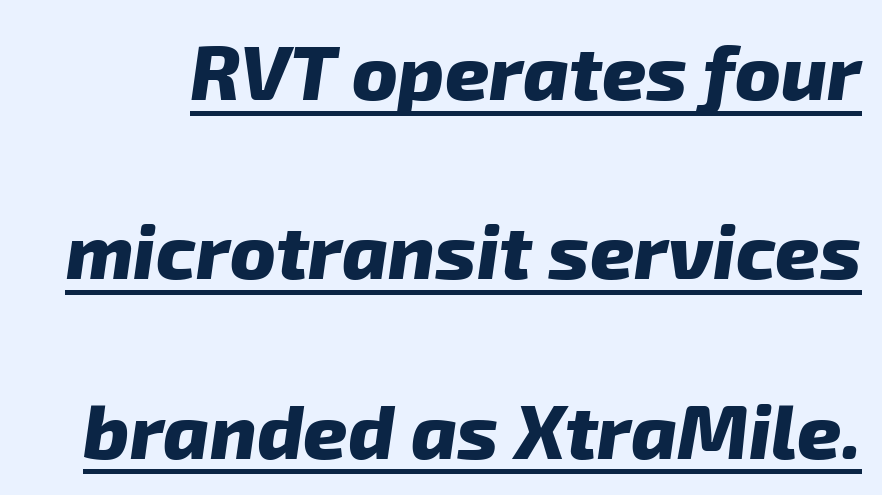
Is the letter spacing exaggerated? No — it looks like the ordinary default. You could not count columns in this text — the font is proportionally spaced. These lines stand farther apart than default settings would place them. Does a line run under the words? Yes, clearly. The strokes are fattened all the way to bold. Regarding serifs, this sample does without them.
